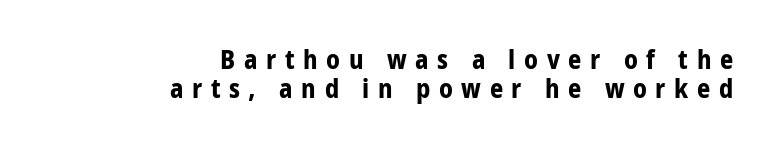
Q: Is the text bold? A: Yes.
Q: Is the text italic (slanted)? A: No, it is upright.
Q: Is the text underlined? A: No.
Q: How is the paragraph aligned? A: Right-aligned.
Q: Is the spacing between letters normal or unusually wide? A: Unusually wide.
Q: Is the spacing between lines tight, normal or loose? A: Tight.
